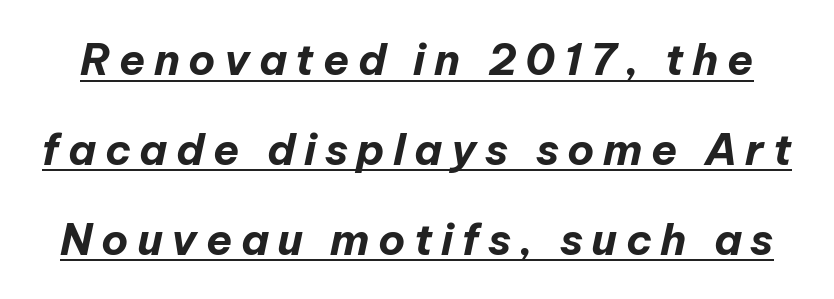
{"italic": "yes", "lean": "right", "slant_degrees": 12, "bold": "yes", "weight": "bold", "width": "normal", "stroke_contrast": "low", "x_height": "medium", "monospaced": "no", "underline": "yes", "line_spacing": "loose", "line_spacing_ratio": 2.09, "letter_spacing": "wide", "letter_spacing_em": 0.2, "glyph_px": 43}
